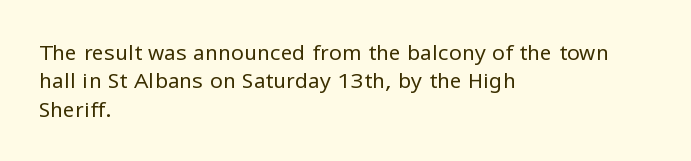
{"italic": "no", "bold": "no", "underline": "no", "align": "left", "line_spacing": "normal", "line_spacing_ratio": 1.35, "letter_spacing": "normal", "letter_spacing_em": 0.0, "glyph_px": 21}
